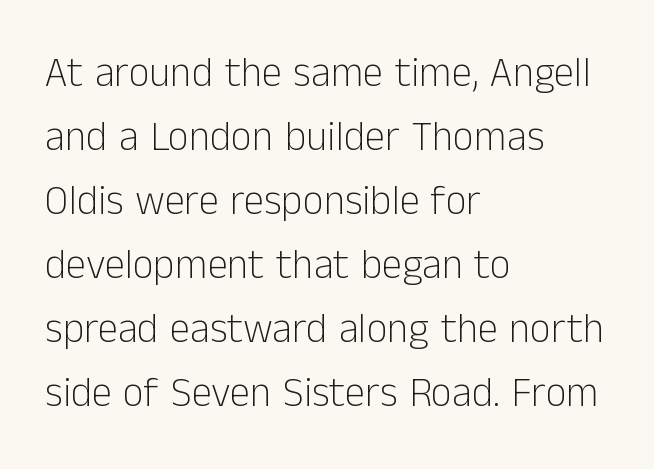
The image shows 41 px light sans-serif type, upright; set left-aligned, normal line spacing (1.56x), normal letter spacing, not underlined; low stroke contrast and a medium x-height.
